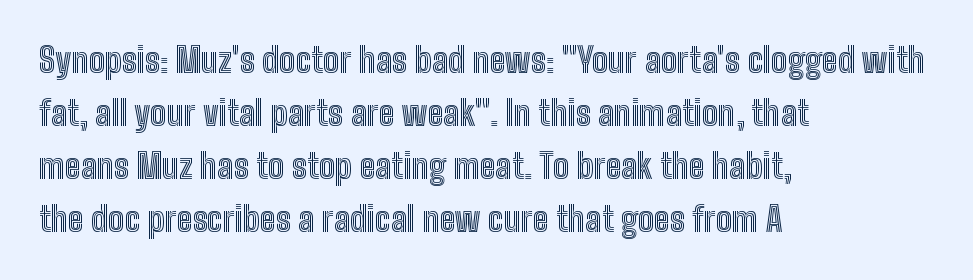
Q: Is the text italic (slanted)? A: No, it is upright.
Q: Is the text underlined? A: No.
Q: How is the paragraph aligned? A: Left-aligned.
Q: Is the spacing between letters normal or unusually wide? A: Normal.
Q: Is the spacing between lines tight, normal or loose? A: Normal.
Q: Width (condensed, normal, or wide)? A: Condensed.
Q: x-height? A: Medium.
Q: Monospaced? A: No.
